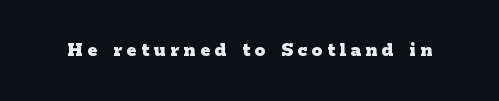
{"italic": "no", "bold": "yes", "underline": "no", "letter_spacing": "wide", "letter_spacing_em": 0.22, "glyph_px": 21}
